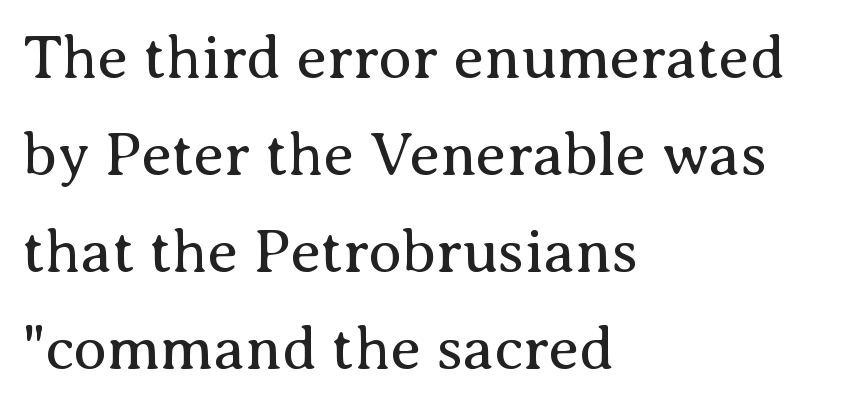
Character widths vary here, with narrow letters taking less room than wide ones. Bare-footed words on every line. The face looks like a standard text weight, possibly lighter. Regular leading.
